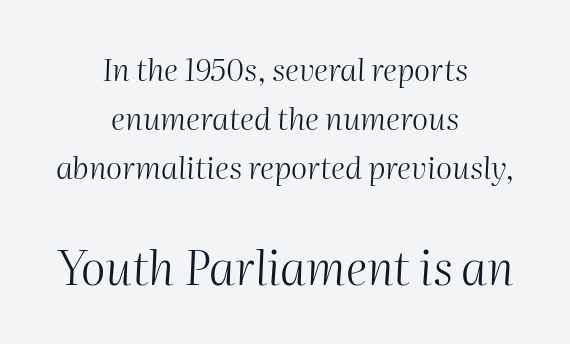
The image shows 47 px light type, italic (leaning right); set centered, normal line spacing (1.58x), normal letter spacing, not underlined; the second (bottom) block is 1.52x larger; medium stroke contrast and a medium x-height.
